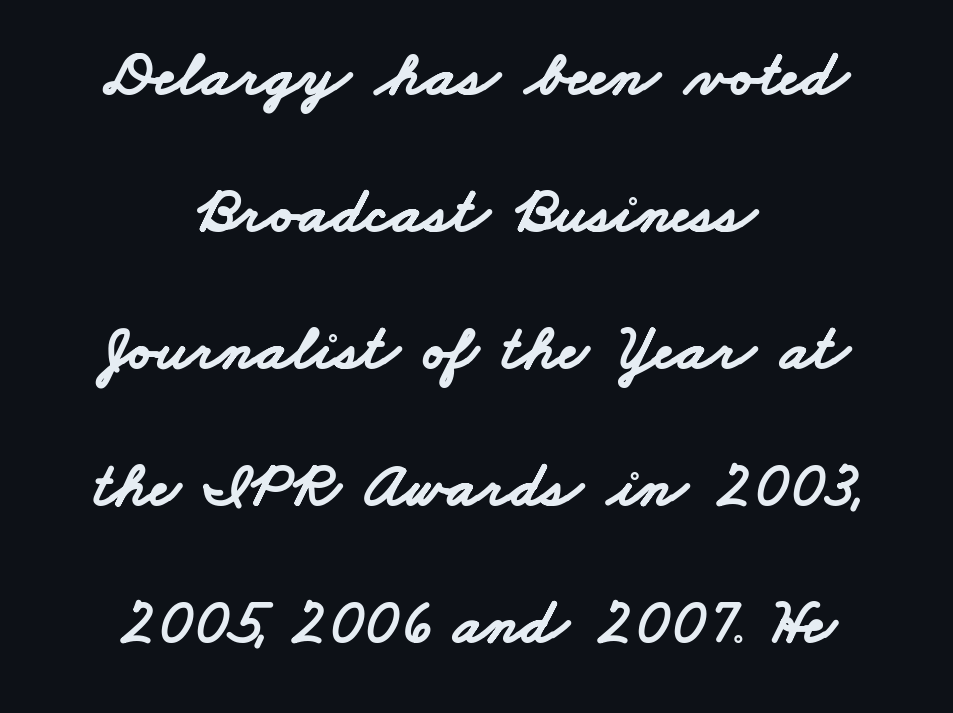
The image shows 64 px bold, wide sans-serif type; set centered, loose line spacing (2.14x), normal letter spacing, not underlined; low stroke contrast and a small x-height.
